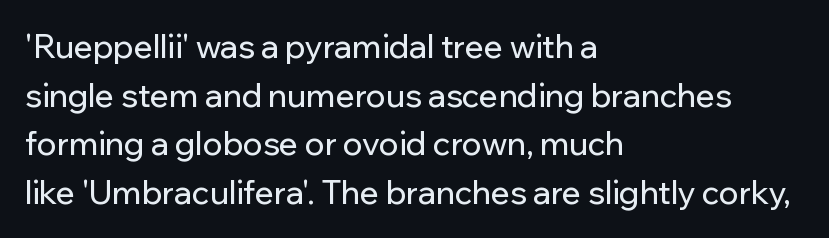
Caption: multi-line text, flush left, ragged right. The gaps between neighbouring characters are ordinary and unremarkable. Unmarked baselines from the first word to the last. The font family rendered here belongs to the sans-serif group.
